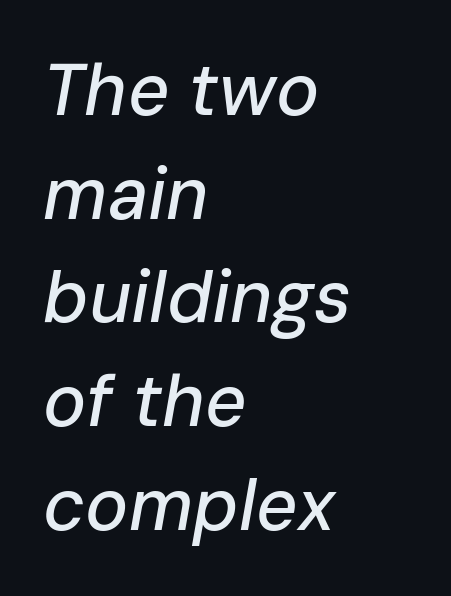
The image shows 72 px text type, italic (leaning right); set left-aligned, normal line spacing (1.44x), normal letter spacing, not underlined; low stroke contrast and a medium x-height.
